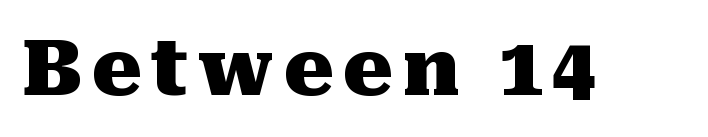
The image shows 78 px heavy serif type, upright; set not underlined; medium stroke contrast and a medium x-height.
